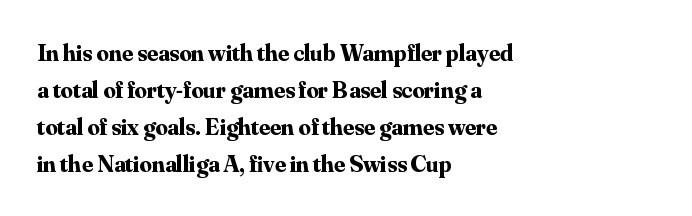
Q: Is the text bold? A: Yes.
Q: Is the text italic (slanted)? A: No, it is upright.
Q: Is the text underlined? A: No.
Q: How is the paragraph aligned? A: Left-aligned.
Q: Is the spacing between letters normal or unusually wide? A: Normal.
Q: Is the spacing between lines tight, normal or loose? A: Normal.
